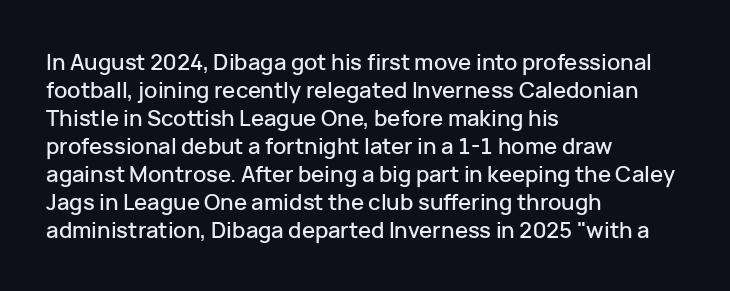
In terms of leading, this rendering sits right in the middle. Do the letters lean? They stand straight. These lines stack with their left ends in a neat column. The zone under the glyphs is completely vacant. The letters sit at their default tracking, neither squeezed nor spread.
